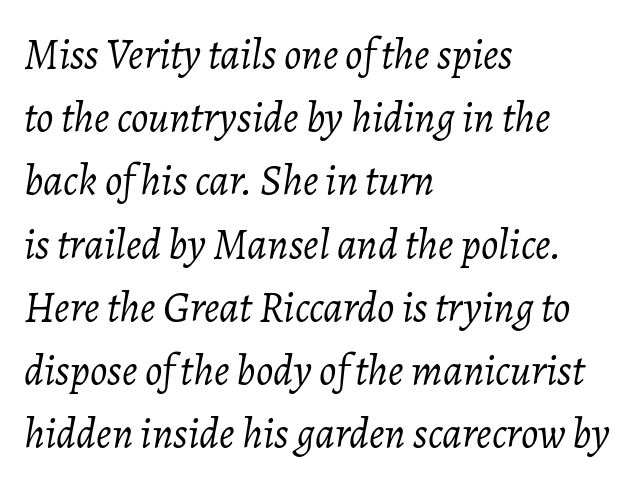
The image shows 43 px light type, italic (leaning right); set left-aligned, normal line spacing (1.47x), normal letter spacing, not underlined; low stroke contrast and a medium x-height.
